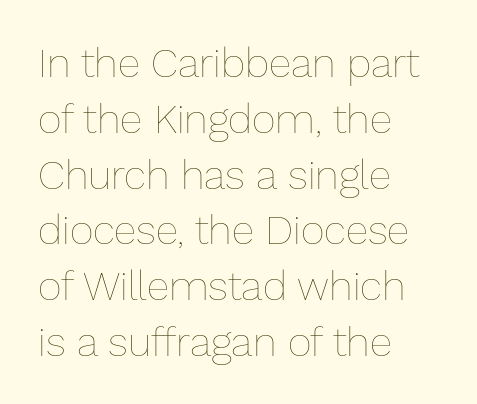
Looks like regular typesetting: each glyph gets only the width it needs. No italicization has been applied; the sample stays upright. Typeset ragged right — the left edge is the straight one. Plain, unruled lines of type. The vertical gap from one line to the next is medium.
